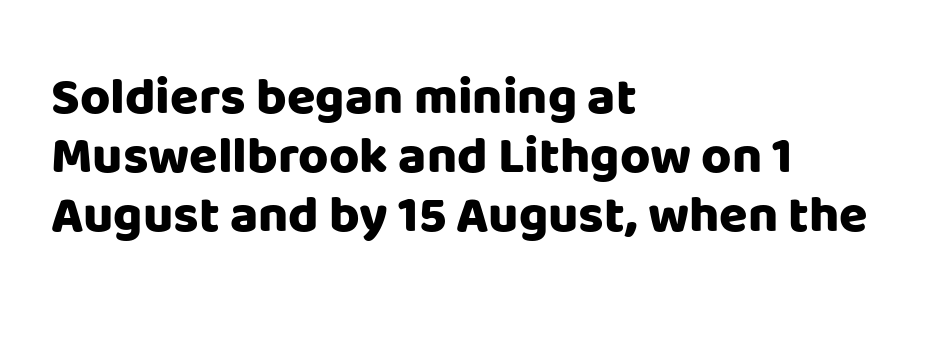
The image shows 52 px heavy sans-serif type, upright; set left-aligned, tight line spacing (1.13x), normal letter spacing, not underlined; low stroke contrast and a large x-height.
